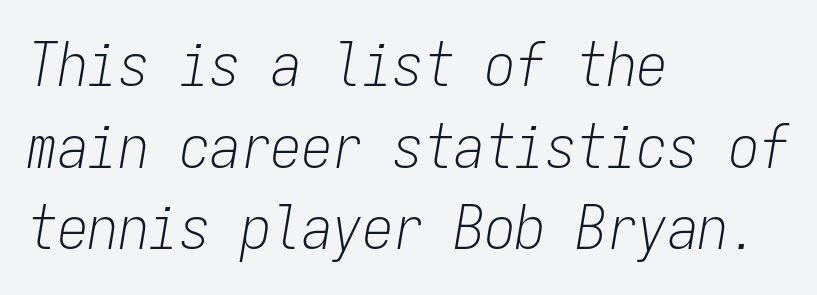
The image shows 61 px light, condensed type, italic (leaning right), monospaced; set left-aligned, normal line spacing (1.34x), normal letter spacing, not underlined; low stroke contrast and a medium x-height.
